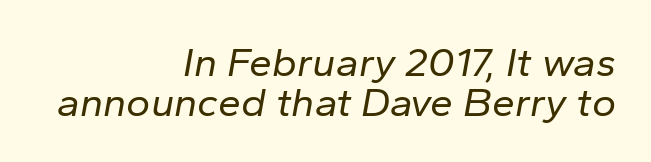
Q: Is the text bold? A: No.
Q: Is the text italic (slanted)? A: Yes, it leans right by about 10 degrees.
Q: Is the text underlined? A: No.
Q: How is the paragraph aligned? A: Right-aligned.
Q: Is the spacing between letters normal or unusually wide? A: Normal.
Q: Is the spacing between lines tight, normal or loose? A: Tight.
Q: Width (condensed, normal, or wide)? A: Normal.
Q: Stroke contrast? A: Low.
Q: x-height? A: Medium.
Q: Monospaced? A: No.
